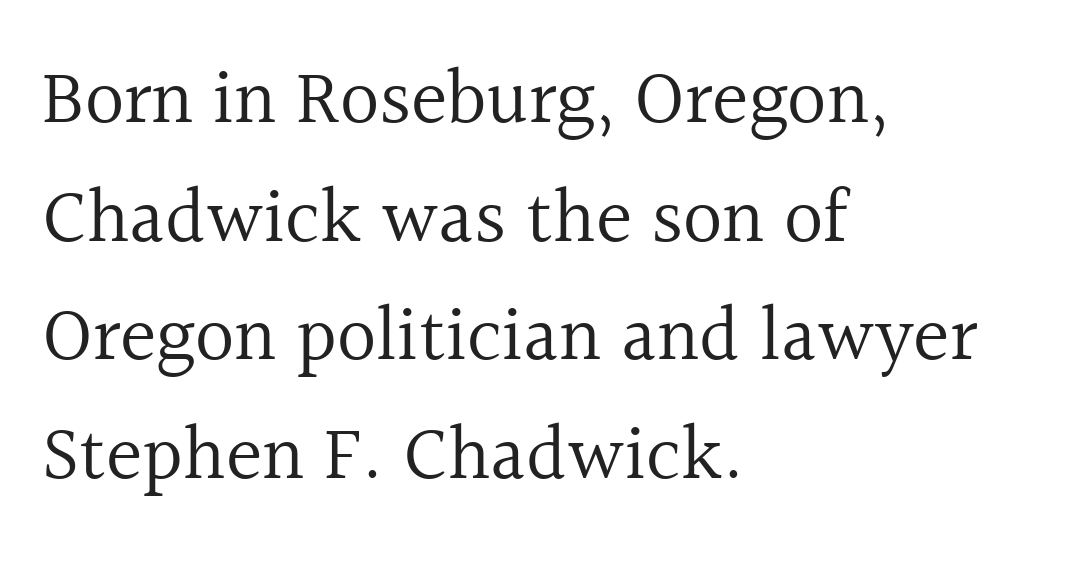
The image shows 77 px regular-weight serif type, upright; set left-aligned, normal line spacing (1.54x), normal letter spacing, not underlined; a medium x-height.
